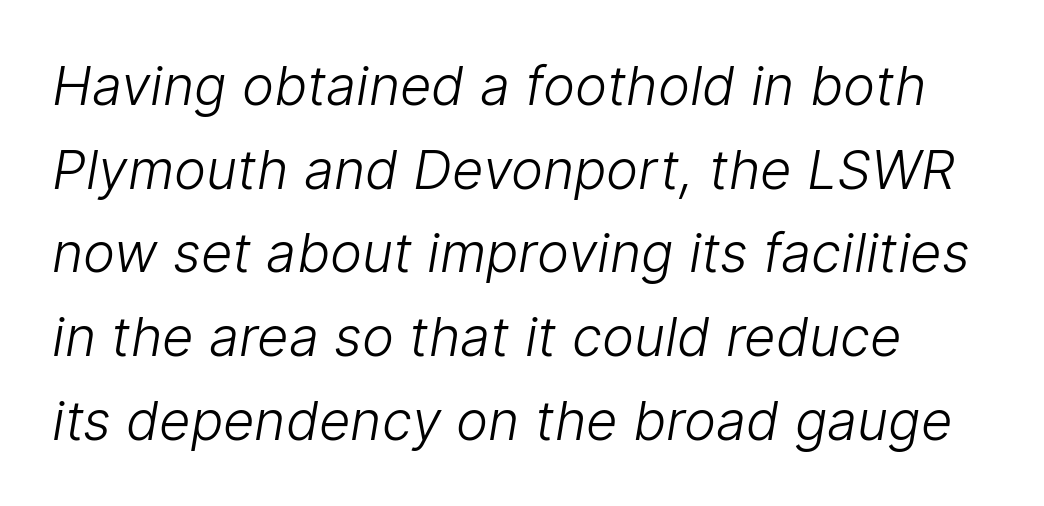
{"serif": "no", "bold": "no", "weight": "light", "width": "normal", "stroke_contrast": "low", "x_height": "medium", "monospaced": "no", "underline": "no", "line_spacing": "normal", "line_spacing_ratio": 1.55, "letter_spacing": "normal", "letter_spacing_em": 0.0, "glyph_px": 54}
